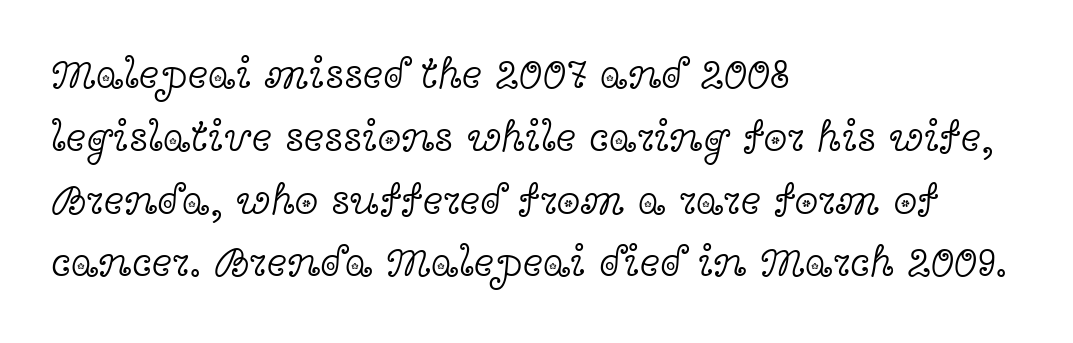
{"serif": "yes", "bold": "no", "weight": "light", "width": "wide", "x_height": "medium", "monospaced": "no", "underline": "no", "align": "left", "line_spacing": "normal", "line_spacing_ratio": 1.46, "letter_spacing": "normal", "letter_spacing_em": 0.0, "glyph_px": 43}
